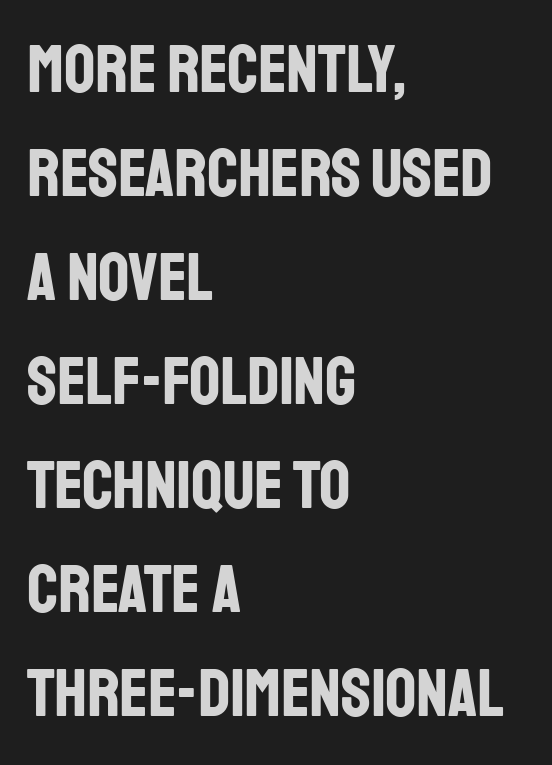
Q: Is the text bold? A: Yes.
Q: Is the text italic (slanted)? A: No, it is upright.
Q: Is the typeface a serif or a sans-serif typeface? A: Sans-serif.
Q: Is the text underlined? A: No.
Q: How is the paragraph aligned? A: Left-aligned.
Q: Is the spacing between letters normal or unusually wide? A: Normal.
Q: Is the spacing between lines tight, normal or loose? A: Normal.
Q: Width (condensed, normal, or wide)? A: Condensed.
Q: Stroke contrast? A: Low.
Q: x-height? A: Large.
Q: Monospaced? A: No.
